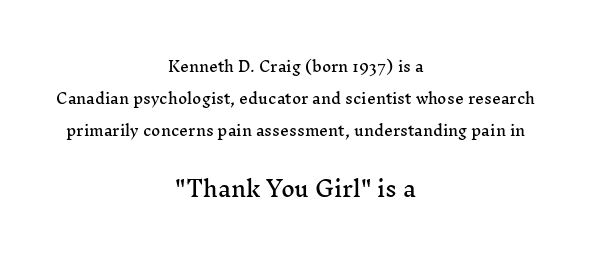
{"italic": "no", "underline": "no", "align": "center", "line_spacing": "loose", "line_spacing_ratio": 2.28, "letter_spacing": "normal", "letter_spacing_em": 0.0, "larger_block": "second", "size_ratio": 1.5, "glyph_px": 21}
